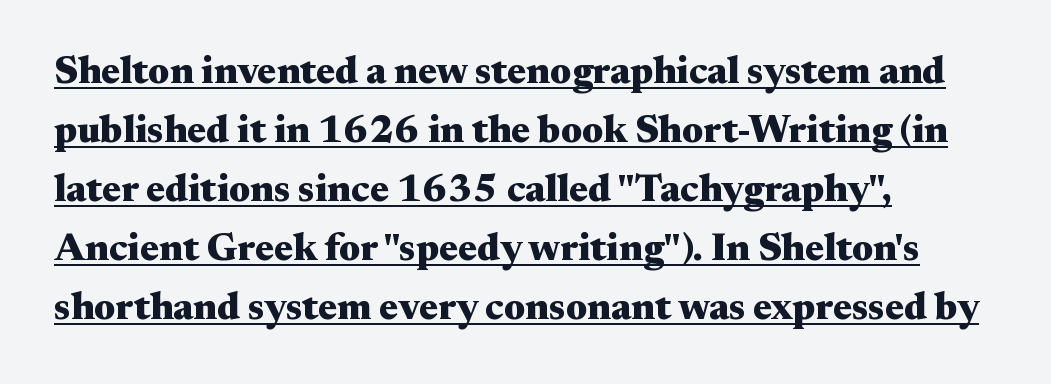
The image shows 39 px heavy, wide serif type, upright; set left-aligned, normal line spacing (1.51x), normal letter spacing, underlined; medium stroke contrast and a small x-height.
